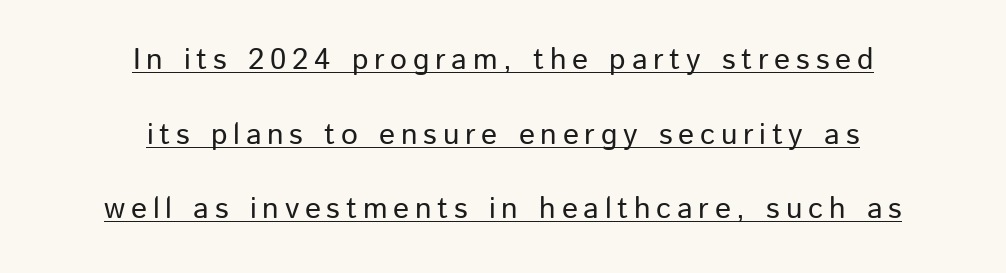
The image shows 30 px sans-serif type, upright; set centered, loose line spacing (2.49x), underlined; low stroke contrast and a medium x-height.
